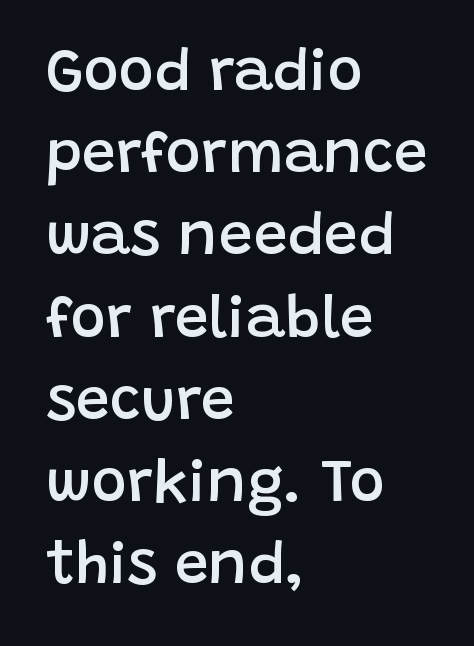
Every row of glyphs begins at an identical x-position on the left. Type without underlining. These lines were composed using upright roman letters. In terms of leading, this rendering sits right in the middle. Observe the ordinary spacing: letters are neighbours, not strangers.
